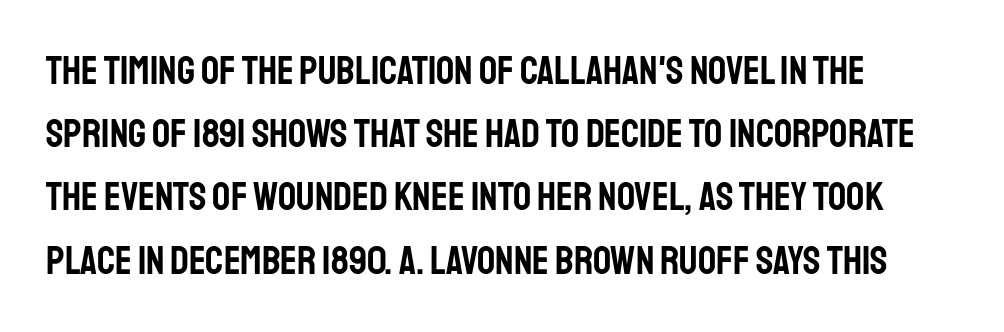
The foot of each line stays bare and open. The block of text has a typical density, with ordinary space between rows. These lines are set flush left with a ragged right edge. Serifs: no, the terminals of the letterforms are clean.
